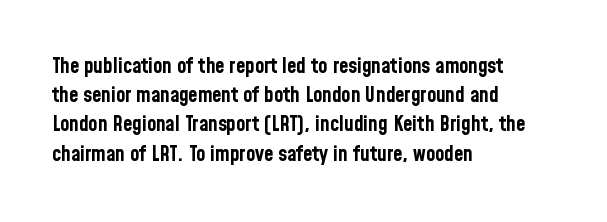
{"italic": "no", "bold": "yes", "underline": "no", "align": "left", "line_spacing": "normal", "line_spacing_ratio": 1.39, "letter_spacing": "normal", "letter_spacing_em": 0.0, "glyph_px": 21}
